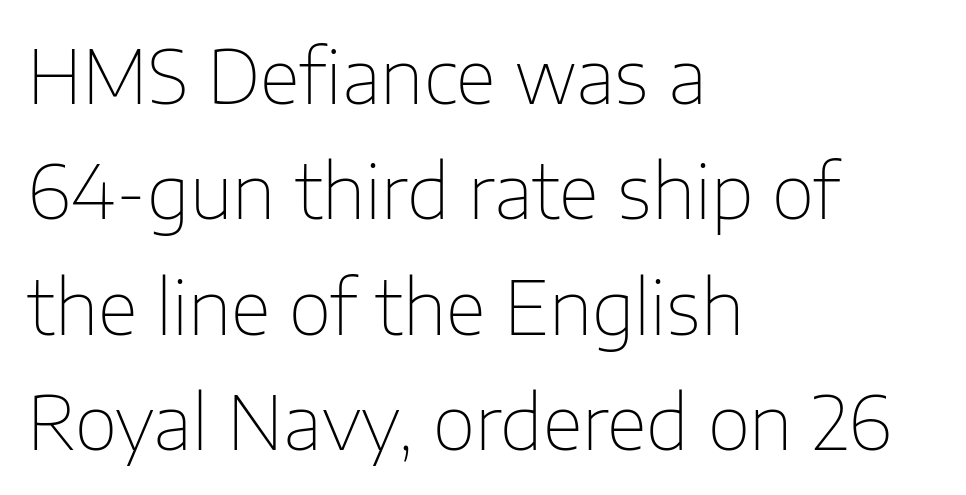
{"serif": "no", "italic": "no", "bold": "no", "weight": "thin", "width": "normal", "stroke_contrast": "low", "x_height": "medium", "monospaced": "no", "underline": "no", "align": "left", "line_spacing": "normal", "line_spacing_ratio": 1.56, "letter_spacing": "normal", "letter_spacing_em": 0.0, "glyph_px": 74}
